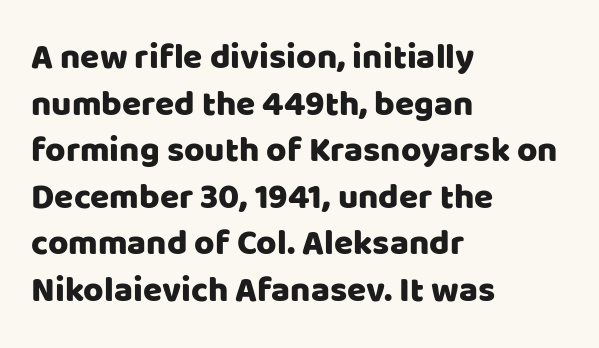
The image shows 35 px sans-serif type, upright; set left-aligned, normal line spacing (1.33x), normal letter spacing, not underlined; low stroke contrast and a large x-height.
